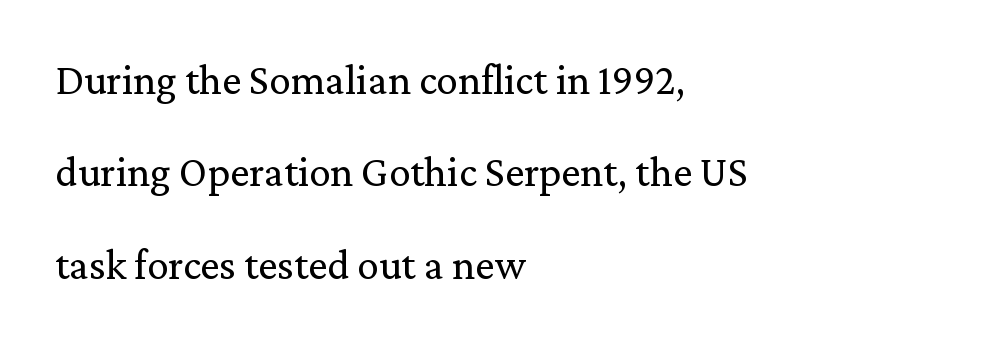
Q: Is the text bold? A: No.
Q: Is the text italic (slanted)? A: No, it is upright.
Q: Is the typeface a serif or a sans-serif typeface? A: Serif.
Q: Is the text underlined? A: No.
Q: How is the paragraph aligned? A: Left-aligned.
Q: Is the spacing between letters normal or unusually wide? A: Normal.
Q: Is the spacing between lines tight, normal or loose? A: Loose.
Q: Width (condensed, normal, or wide)? A: Normal.
Q: Stroke contrast? A: Medium.
Q: x-height? A: Medium.
Q: Monospaced? A: No.
